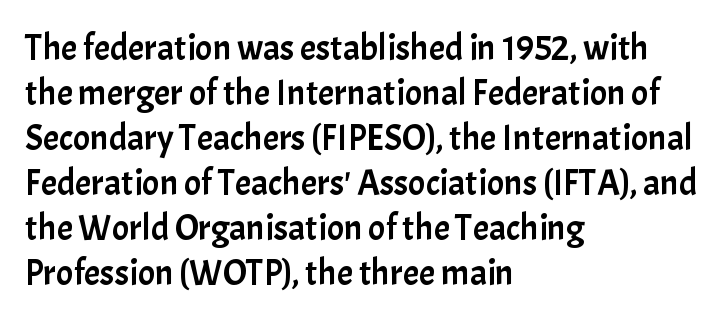
Q: Is the text italic (slanted)? A: No, it is upright.
Q: Is the typeface a serif or a sans-serif typeface? A: Sans-serif.
Q: Is the text underlined? A: No.
Q: How is the paragraph aligned? A: Left-aligned.
Q: Is the spacing between letters normal or unusually wide? A: Normal.
Q: Is the spacing between lines tight, normal or loose? A: Normal.
Q: Width (condensed, normal, or wide)? A: Normal.
Q: Stroke contrast? A: Low.
Q: x-height? A: Medium.
Q: Monospaced? A: No.
